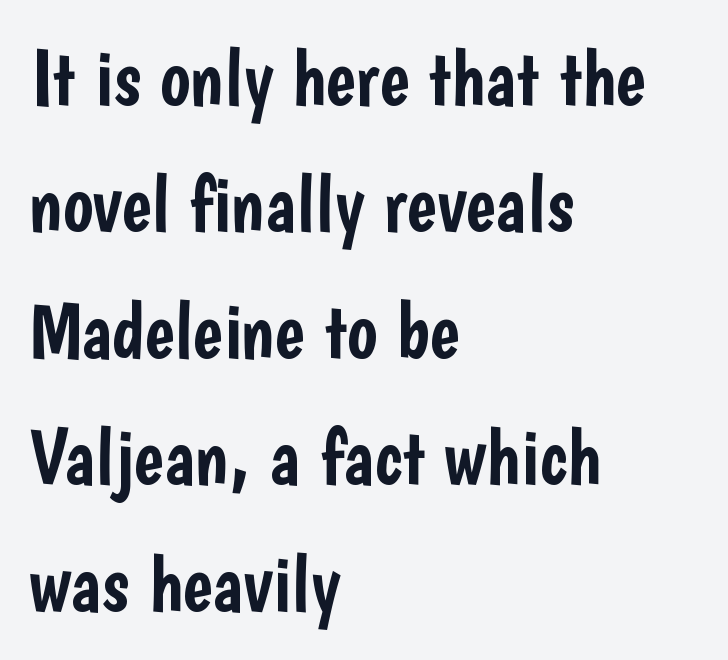
{"serif": "no", "italic": "no", "width": "condensed", "stroke_contrast": "low", "x_height": "medium", "monospaced": "no", "underline": "no", "align": "left", "line_spacing": "normal", "line_spacing_ratio": 1.58, "letter_spacing": "normal", "letter_spacing_em": 0.0, "glyph_px": 80}
